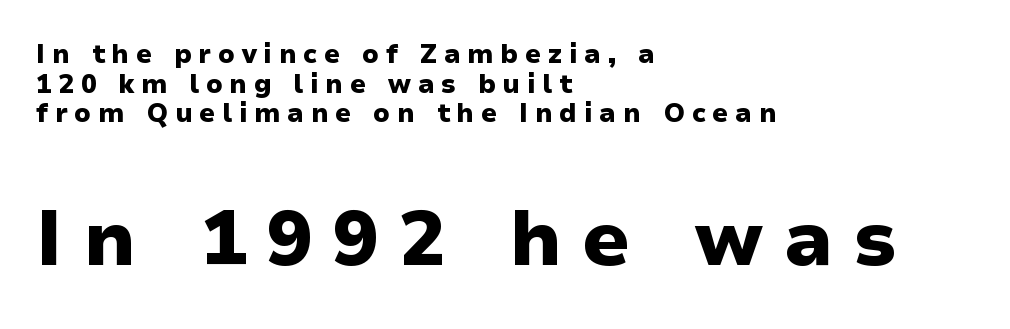
Q: Is the text bold? A: Yes.
Q: Is the text italic (slanted)? A: No, it is upright.
Q: Is the typeface a serif or a sans-serif typeface? A: Sans-serif.
Q: Is the text underlined? A: No.
Q: How is the paragraph aligned? A: Left-aligned.
Q: Is the spacing between letters normal or unusually wide? A: Unusually wide.
Q: Is the spacing between lines tight, normal or loose? A: Tight.
Q: Which block of text is set in a larger size, the first (top) or the second (bottom)? A: The second (bottom) one.
Q: Width (condensed, normal, or wide)? A: Normal.
Q: Stroke contrast? A: Low.
Q: x-height? A: Medium.
Q: Monospaced? A: No.
